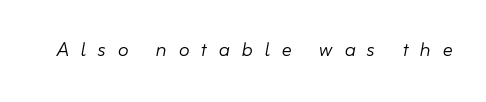
The image shows 25 px text type, italic (leaning right); set unusually wide letter spacing (+0.46 em), not underlined.
